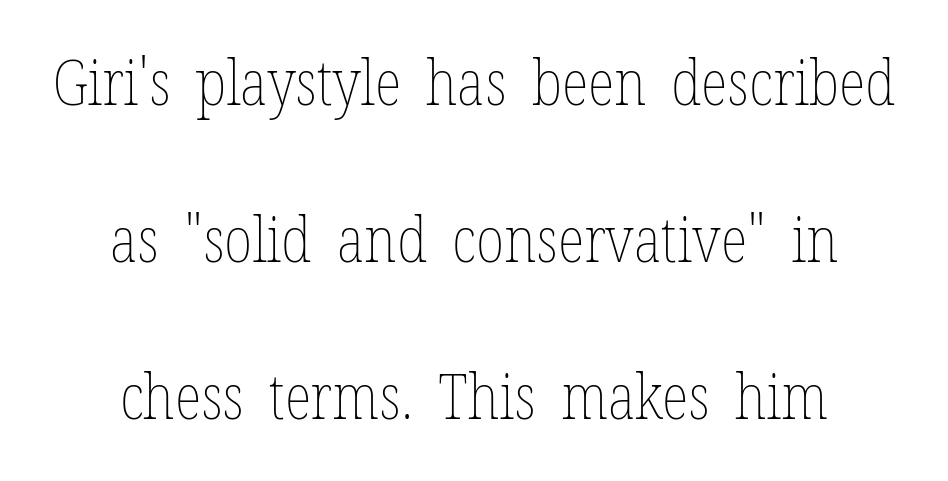
{"italic": "no", "bold": "no", "weight": "thin", "width": "condensed", "stroke_contrast": "low", "x_height": "medium", "monospaced": "no", "underline": "no", "align": "center", "line_spacing": "loose", "line_spacing_ratio": 2.49, "letter_spacing": "normal", "letter_spacing_em": 0.0, "glyph_px": 63}
